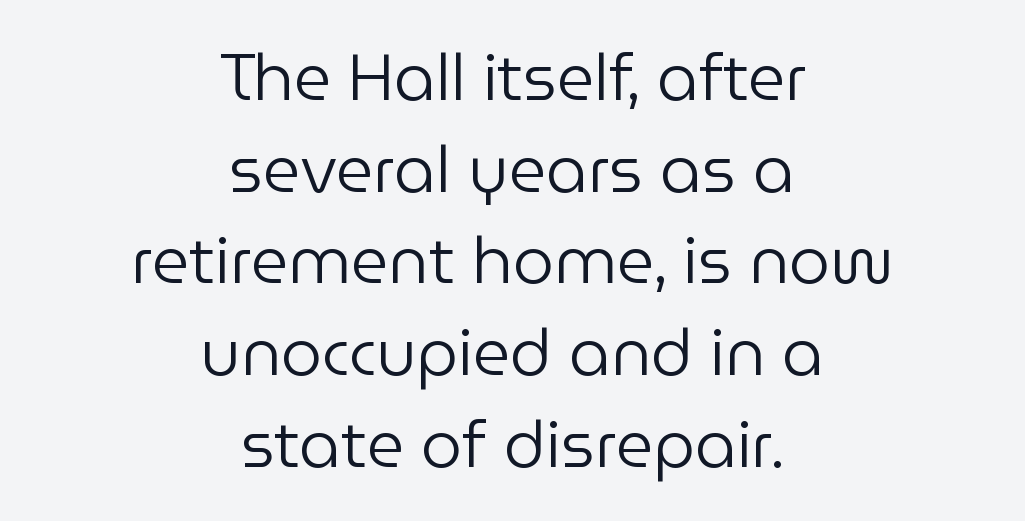
{"serif": "no", "italic": "no", "bold": "no", "weight": "regular", "width": "normal", "stroke_contrast": "low", "x_height": "medium", "monospaced": "no", "underline": "no", "align": "center", "line_spacing": "normal", "line_spacing_ratio": 1.41, "letter_spacing": "normal", "letter_spacing_em": 0.0, "glyph_px": 65}
